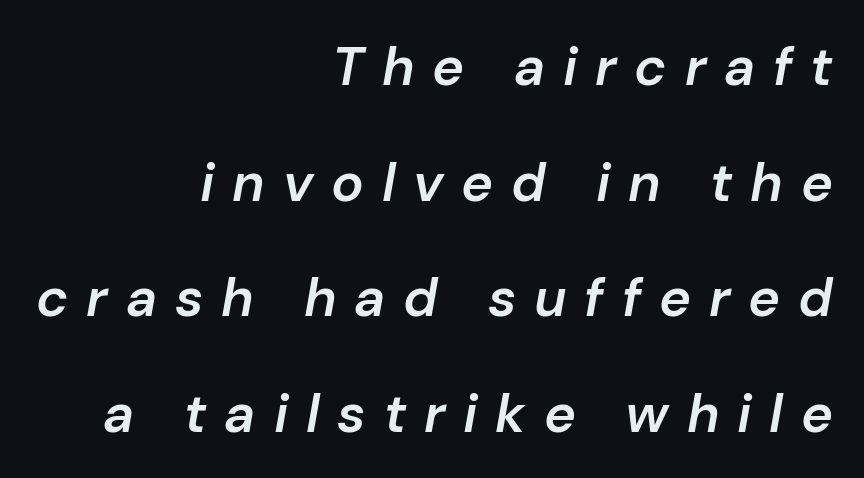
Loose tracking; the words dissolve into strings of separated letters. Here the designer chose a conventional face with non-uniform glyph widths. If you drew a ruler down the right edge, every line would touch it. Emphasis by weight is partial: semibold. Unmarked baselines from the first word to the last. This block would shrink considerably if given ordinary leading; it's expanded now.
